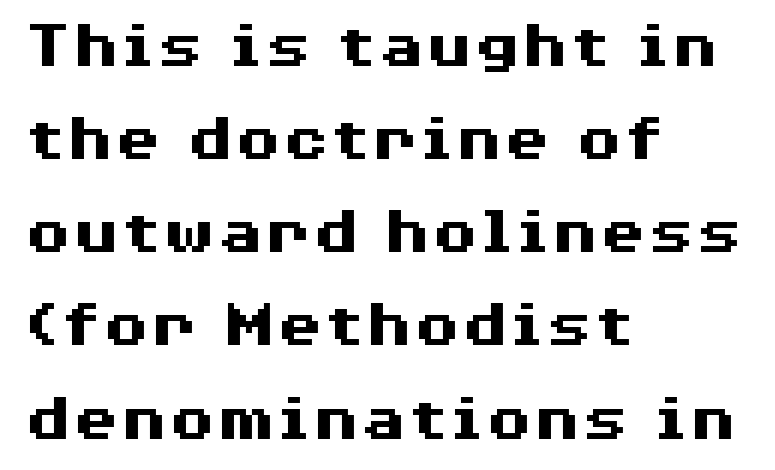
{"serif": "no", "italic": "no", "bold": "yes", "weight": "heavy", "width": "wide", "stroke_contrast": "medium", "x_height": "medium", "monospaced": "no", "underline": "no", "align": "left", "line_spacing": "normal", "line_spacing_ratio": 1.35, "letter_spacing": "normal", "letter_spacing_em": 0.0, "glyph_px": 69}
